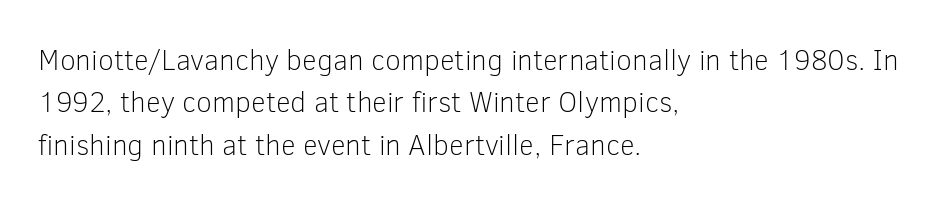
{"serif": "no", "italic": "no", "bold": "no", "weight": "light", "width": "normal", "stroke_contrast": "low", "x_height": "medium", "monospaced": "no", "underline": "no", "align": "left", "line_spacing": "normal", "line_spacing_ratio": 1.46, "letter_spacing": "normal", "letter_spacing_em": 0.0, "glyph_px": 29}
